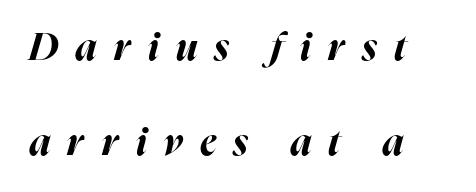
The image shows 38 px bold type, italic (leaning right); set left-aligned, loose line spacing (2.5x), unusually wide letter spacing (+0.45 em), not underlined; high stroke contrast and a medium x-height.
